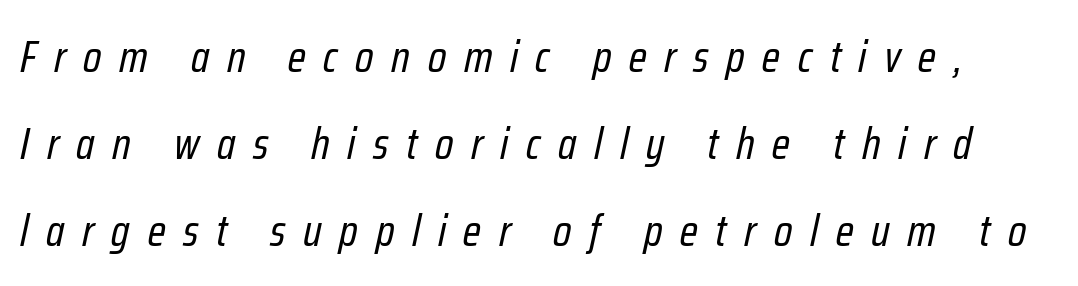
Characters are canted at an angle relative to the baseline's perpendicular. The baseline area is clear. This reads as an unemphasized weight, regular at the heaviest. Tracking value appears strongly positive — letters spread wide. This block would shrink considerably if given ordinary leading; it's expanded now.
